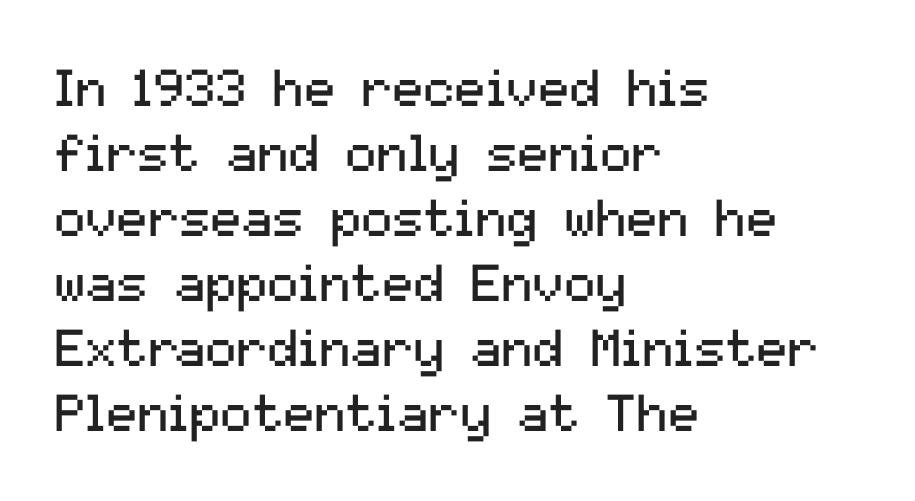
Q: Is the text bold? A: No.
Q: Is the text italic (slanted)? A: No, it is upright.
Q: Is the typeface a serif or a sans-serif typeface? A: Sans-serif.
Q: Is the text underlined? A: No.
Q: How is the paragraph aligned? A: Left-aligned.
Q: Is the spacing between letters normal or unusually wide? A: Normal.
Q: Is the spacing between lines tight, normal or loose? A: Normal.
Q: Width (condensed, normal, or wide)? A: Normal.
Q: Stroke contrast? A: Medium.
Q: x-height? A: Medium.
Q: Monospaced? A: No.
